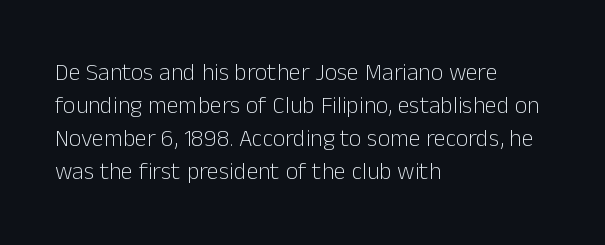
The image shows 24 px text type, upright; set left-aligned, normal line spacing (1.38x), normal letter spacing, not underlined.
